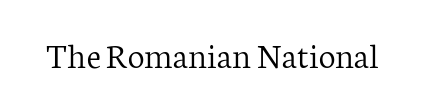
{"serif": "yes", "italic": "no", "bold": "no", "weight": "light", "width": "normal", "stroke_contrast": "low", "x_height": "medium", "monospaced": "no", "underline": "no", "letter_spacing": "normal", "letter_spacing_em": 0.0, "glyph_px": 37}
